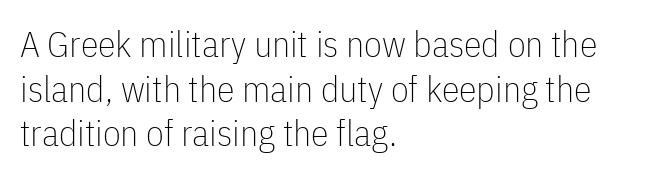
Decoration check: the copy has no underline. Nope, not italic — everything's standing straight. Nothing sits at the stroke ends, so this counts as sans-serif. The tracking reads as untouched default to a designer's eye. Casual observation: everything's shoved over to the left. Weight: not bold — regular or lighter.
